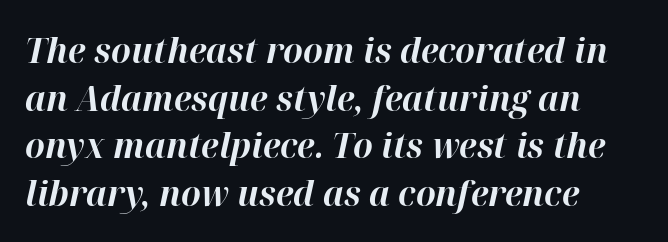
The image shows 35 px bold type, italic (leaning right); set left-aligned, normal line spacing (1.36x), normal letter spacing, not underlined; high stroke contrast and a medium x-height.
